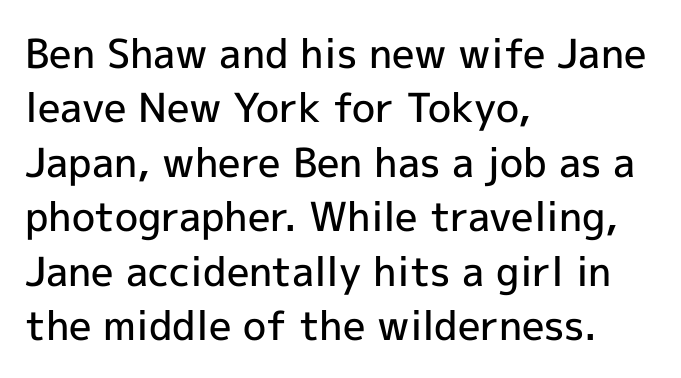
Q: Is the text bold? A: Semi-bold.
Q: Is the text italic (slanted)? A: No, it is upright.
Q: Is the typeface a serif or a sans-serif typeface? A: Sans-serif.
Q: Is the text underlined? A: No.
Q: How is the paragraph aligned? A: Left-aligned.
Q: Is the spacing between letters normal or unusually wide? A: Normal.
Q: Is the spacing between lines tight, normal or loose? A: Normal.
Q: Width (condensed, normal, or wide)? A: Normal.
Q: x-height? A: Medium.
Q: Monospaced? A: No.
